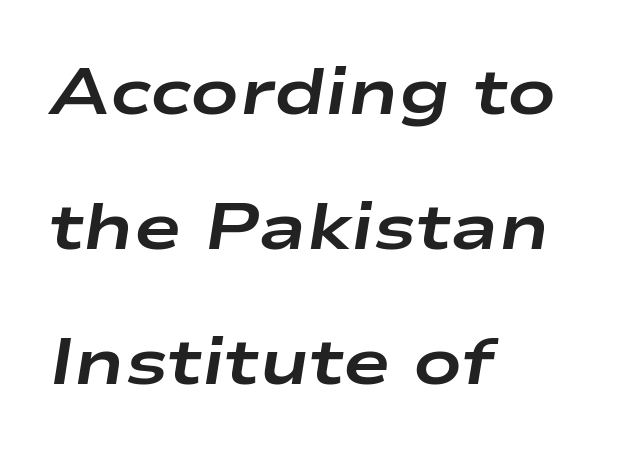
The image shows 64 px bold, wide type, italic (leaning right); set left-aligned, loose line spacing (2.11x), normal letter spacing, not underlined; low stroke contrast and a medium x-height.
